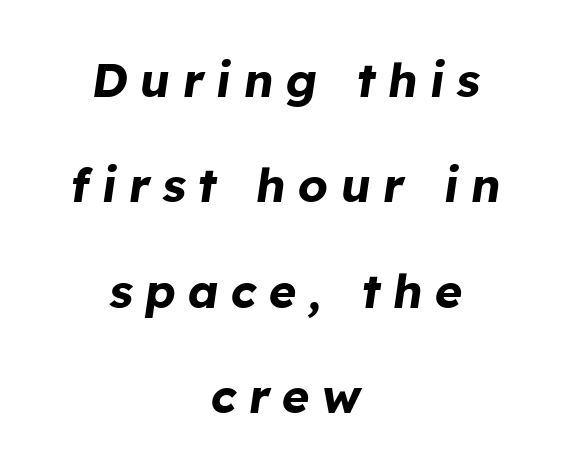
The image shows 47 px bold type, italic (leaning right); set centered, loose line spacing (2.24x), unusually wide letter spacing (+0.26 em), not underlined; low stroke contrast and a medium x-height.
